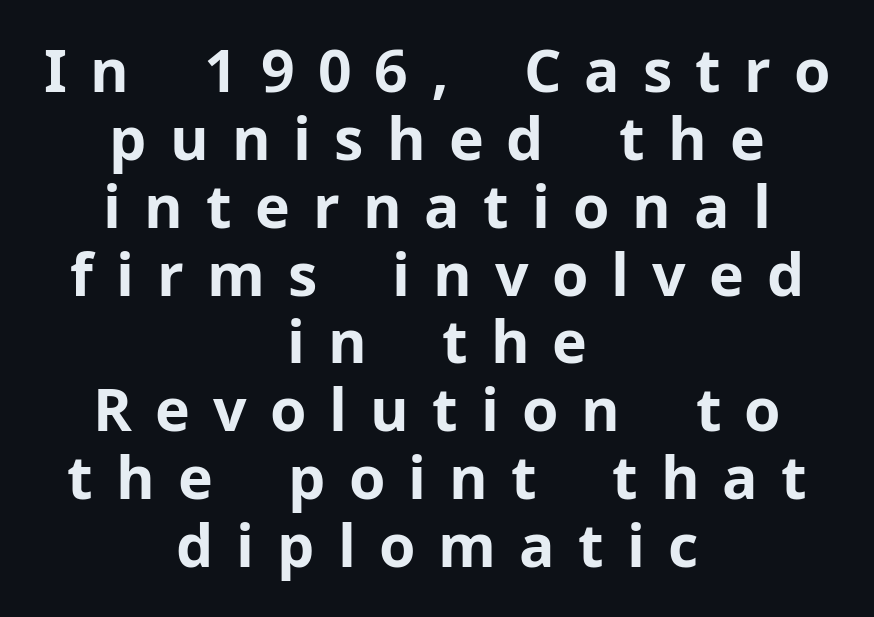
The image shows 59 px bold sans-serif type, upright; set centered, tight line spacing (1.15x), unusually wide letter spacing (+0.39 em), not underlined; low stroke contrast and a medium x-height.
